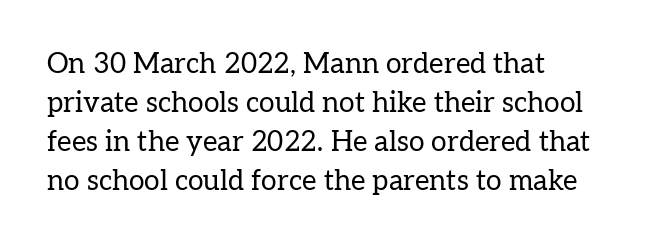
Q: Is the text bold? A: No.
Q: Is the text italic (slanted)? A: No, it is upright.
Q: Is the typeface a serif or a sans-serif typeface? A: Serif.
Q: Is the text underlined? A: No.
Q: How is the paragraph aligned? A: Left-aligned.
Q: Is the spacing between letters normal or unusually wide? A: Normal.
Q: Is the spacing between lines tight, normal or loose? A: Normal.
Q: Width (condensed, normal, or wide)? A: Normal.
Q: Stroke contrast? A: Low.
Q: x-height? A: Medium.
Q: Monospaced? A: No.
